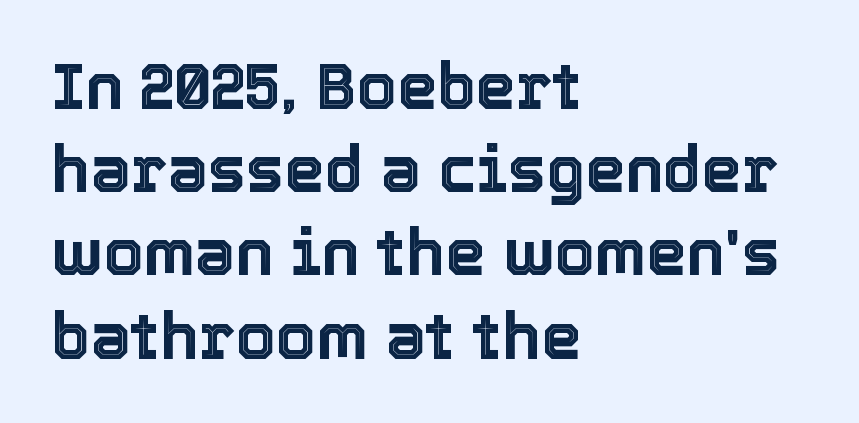
The image shows 64 px text type, upright; set left-aligned, normal line spacing (1.3x), normal letter spacing, not underlined; a medium x-height.
